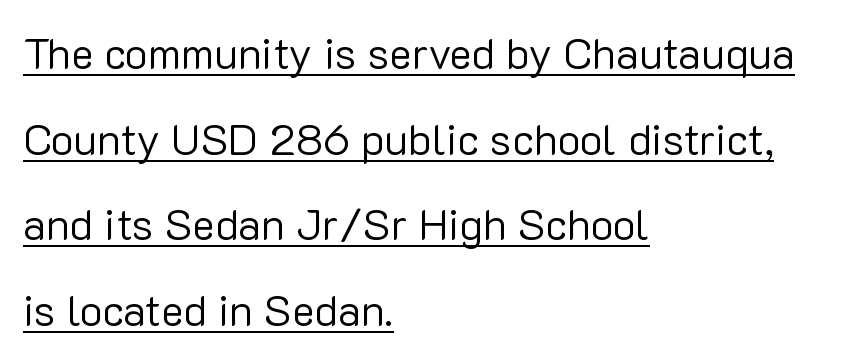
{"serif": "no", "italic": "no", "bold": "no", "weight": "regular", "width": "normal", "stroke_contrast": "low", "x_height": "medium", "monospaced": "no", "underline": "yes", "align": "left", "line_spacing": "loose", "line_spacing_ratio": 1.99, "letter_spacing": "normal", "letter_spacing_em": 0.0, "glyph_px": 43}
